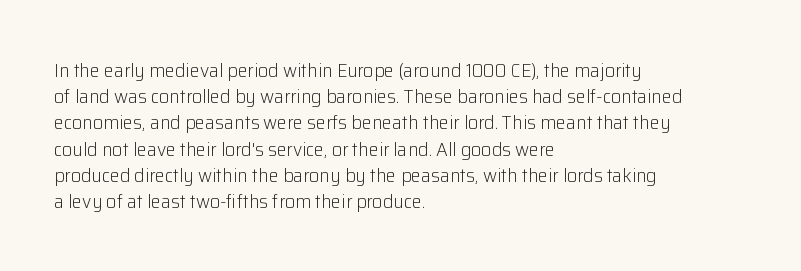
Q: Is the text bold? A: No.
Q: Is the text italic (slanted)? A: No, it is upright.
Q: Is the text underlined? A: No.
Q: How is the paragraph aligned? A: Left-aligned.
Q: Is the spacing between letters normal or unusually wide? A: Normal.
Q: Is the spacing between lines tight, normal or loose? A: Normal.
